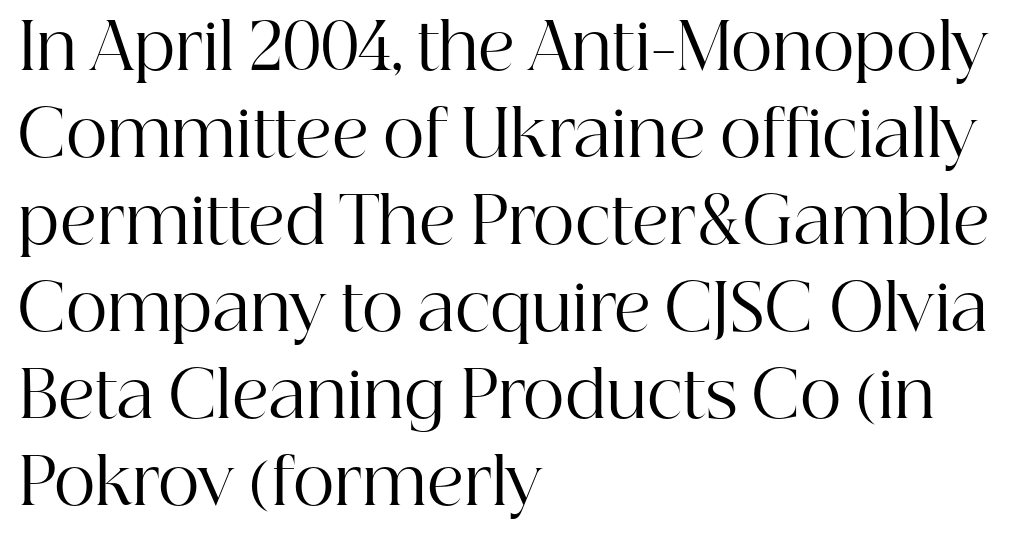
{"serif": "yes", "italic": "no", "bold": "no", "weight": "regular", "width": "normal", "stroke_contrast": "high", "x_height": "medium", "monospaced": "no", "underline": "no", "align": "left", "line_spacing": "normal", "line_spacing_ratio": 1.36, "letter_spacing": "normal", "letter_spacing_em": 0.0, "glyph_px": 64}
